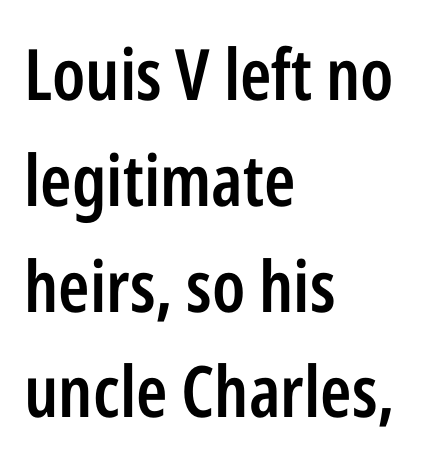
No word sits above an underline. How would I describe the line gaps? Plain and ordinary. Strokes here are thickened, but only to semibold level. The type is set solid horizontally, with unmodified tracking. This sample uses a sans-serif face. The passage shown is typed in a proportional face where columns would drift.
